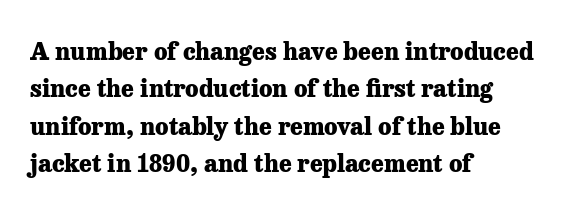
{"italic": "no", "bold": "yes", "underline": "no", "align": "left", "line_spacing": "normal", "line_spacing_ratio": 1.56, "letter_spacing": "normal", "letter_spacing_em": 0.0, "glyph_px": 24}
